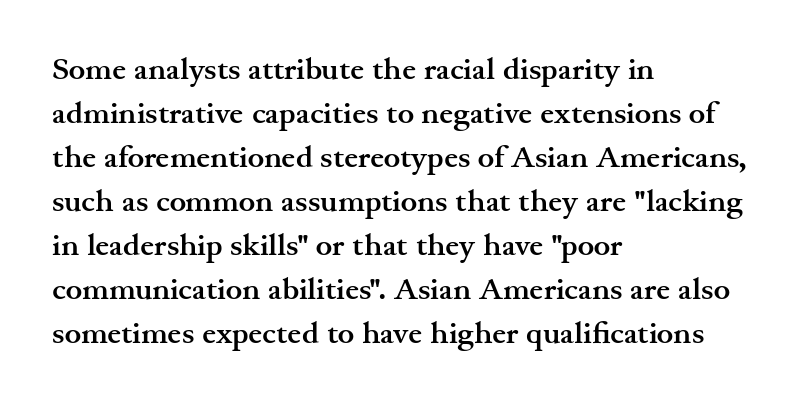
Q: Is the text bold? A: Yes.
Q: Is the text italic (slanted)? A: No, it is upright.
Q: Is the typeface a serif or a sans-serif typeface? A: Serif.
Q: Is the text underlined? A: No.
Q: How is the paragraph aligned? A: Left-aligned.
Q: Is the spacing between letters normal or unusually wide? A: Normal.
Q: Is the spacing between lines tight, normal or loose? A: Normal.
Q: Width (condensed, normal, or wide)? A: Wide.
Q: Stroke contrast? A: Medium.
Q: x-height? A: Small.
Q: Monospaced? A: No.
